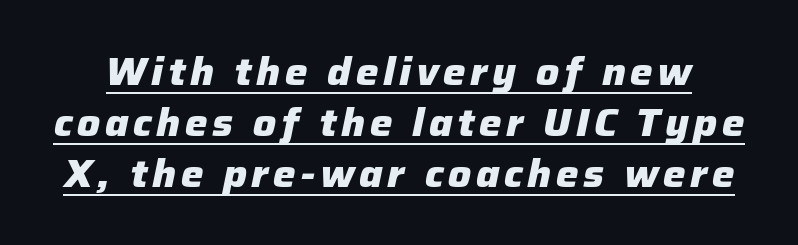
{"italic": "yes", "lean": "right", "slant_degrees": 12, "bold": "yes", "weight": "heavy", "width": "normal", "stroke_contrast": "low", "x_height": "medium", "monospaced": "no", "underline": "yes", "line_spacing": "normal", "line_spacing_ratio": 1.34, "glyph_px": 38}
